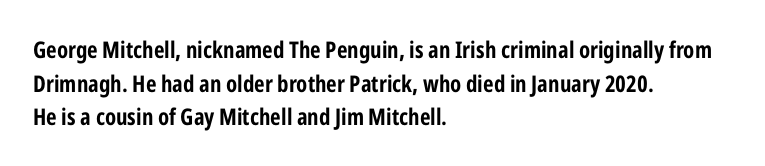
Q: Is the text bold? A: Yes.
Q: Is the text italic (slanted)? A: No, it is upright.
Q: Is the text underlined? A: No.
Q: How is the paragraph aligned? A: Left-aligned.
Q: Is the spacing between letters normal or unusually wide? A: Normal.
Q: Is the spacing between lines tight, normal or loose? A: Normal.
